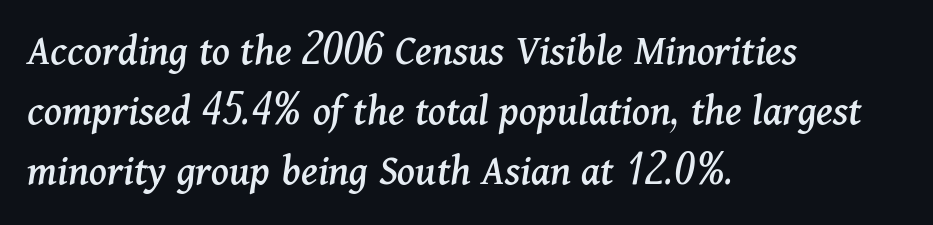
{"serif": "yes", "italic": "yes", "lean": "right", "slant_degrees": 11, "width": "normal", "stroke_contrast": "medium", "x_height": "medium", "monospaced": "no", "underline": "no", "align": "left", "line_spacing": "normal", "line_spacing_ratio": 1.36, "letter_spacing": "normal", "letter_spacing_em": 0.0, "glyph_px": 44}
